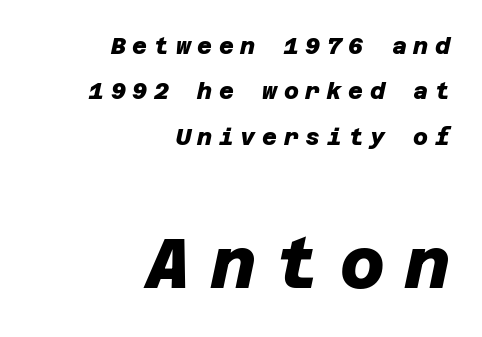
Font category for this specimen: sans-serif. The letters are bold, with thick, heavy strokes. Reading top to bottom, the characters get bigger at the block break. The letters are spread apart with noticeably loose tracking. Right-aligned paragraph, ragged on the left. Interline gaps are noticeably wide in this sample.
